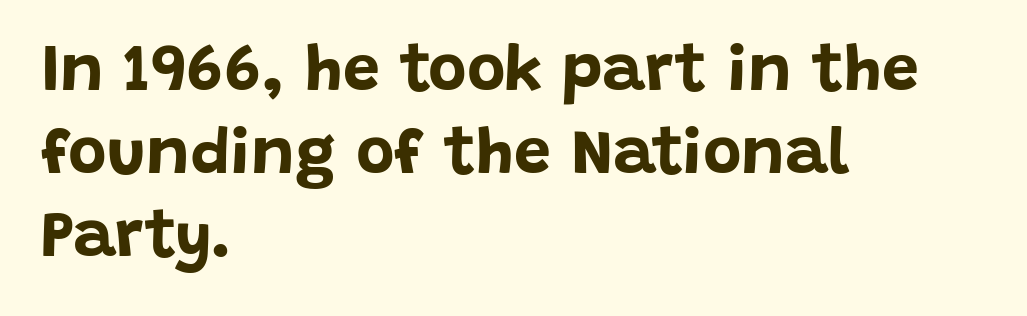
The rendering anchors every line to the left-hand side. The gap between lines stays unmarked. Students, this is bold: see how much ink each stroke carries. Regarding leading, the lines here are spaced in the standard way.
